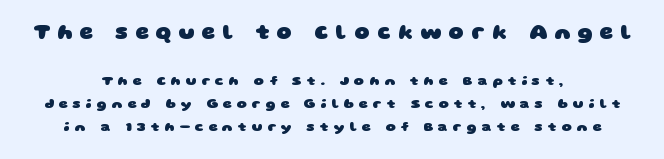
Q: Is the text bold? A: Yes.
Q: Is the text underlined? A: No.
Q: How is the paragraph aligned? A: Centered.
Q: Is the spacing between letters normal or unusually wide? A: Unusually wide.
Q: Is the spacing between lines tight, normal or loose? A: Normal.
Q: Which block of text is set in a larger size, the first (top) or the second (bottom)? A: The first (top) one.
